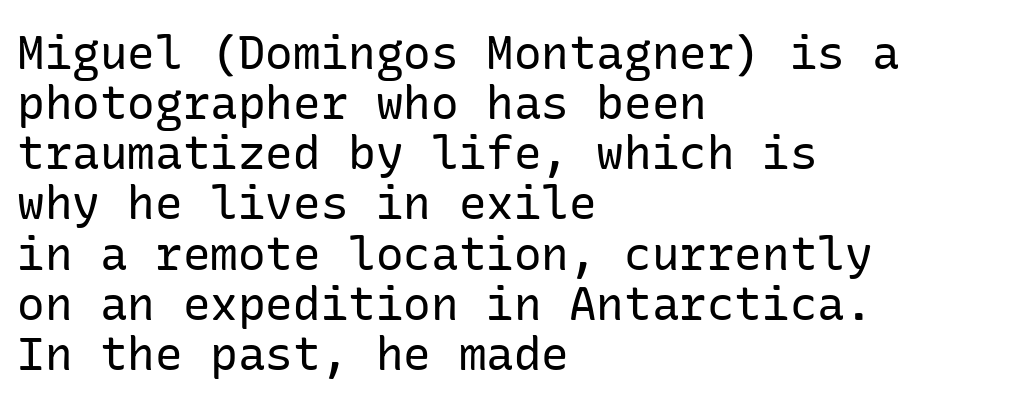
This reads as an unemphasized weight, regular at the heaviest. Rows of type sit shoulder to shoulder in the vertical direction. No word sits above an underline. Serifs: no, the terminals of the letterforms are clean.
